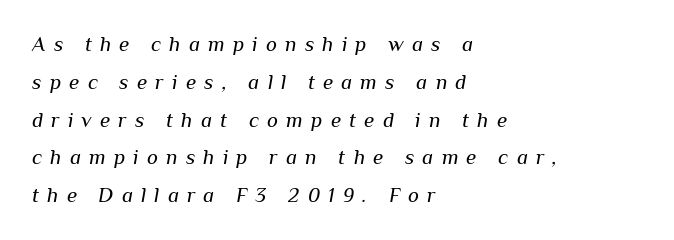
{"italic": "yes", "lean": "right", "slant_degrees": 10, "bold": "no", "underline": "no", "align": "left", "line_spacing_ratio": 1.8, "letter_spacing": "wide", "letter_spacing_em": 0.39, "glyph_px": 21}
